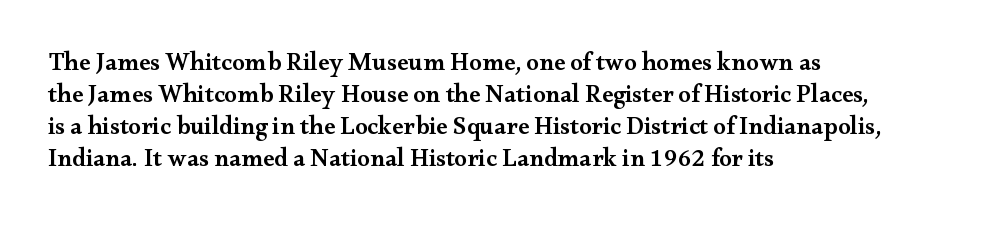
Tracking value appears to be zero — textbook default spacing. Weight check: semibold — heavier than regular, not quite bold. Line starts are locked; line ends wander. How would I describe the line gaps? Plain and ordinary. The gap between lines stays unmarked. Posture: straight, roman, zero tilt.
